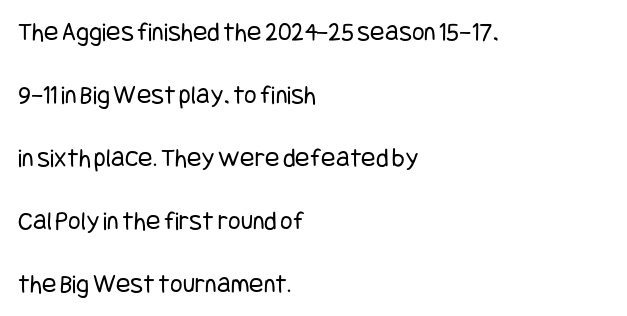
Q: Is the text bold? A: No.
Q: Is the text italic (slanted)? A: No, it is upright.
Q: Is the text underlined? A: No.
Q: How is the paragraph aligned? A: Left-aligned.
Q: Is the spacing between letters normal or unusually wide? A: Normal.
Q: Is the spacing between lines tight, normal or loose? A: Loose.
